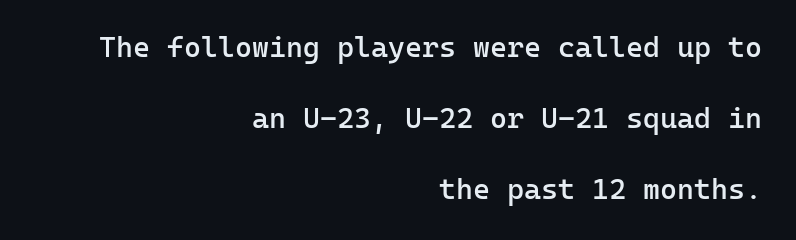
{"serif": "no", "italic": "no", "bold": "semi", "weight": "semibold", "width": "normal", "stroke_contrast": "low", "x_height": "medium", "monospaced": "yes", "underline": "no", "align": "right", "line_spacing": "loose", "line_spacing_ratio": 2.44, "letter_spacing": "normal", "letter_spacing_em": 0.0, "glyph_px": 29}
